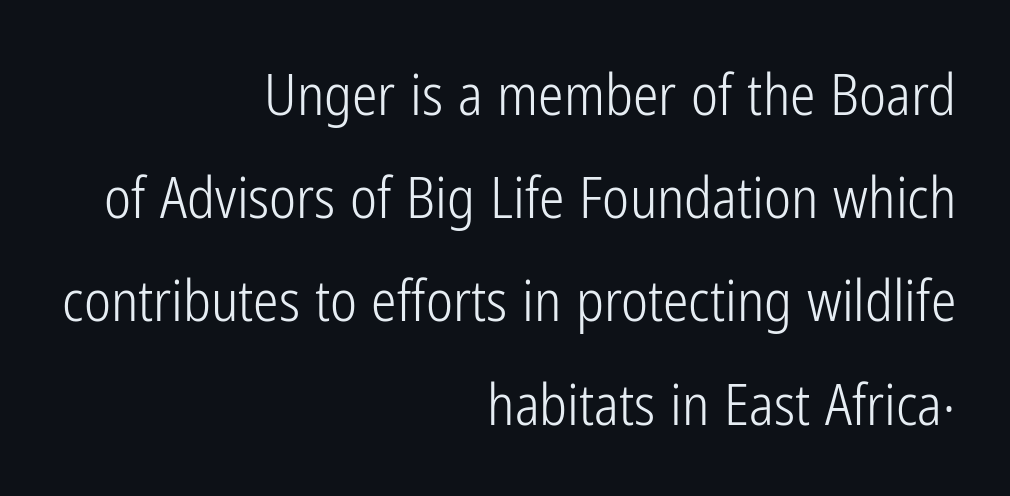
The image shows 57 px light, condensed sans-serif type, upright; set right-aligned, line spacing 1.81x, normal letter spacing, not underlined; low stroke contrast and a medium x-height.
